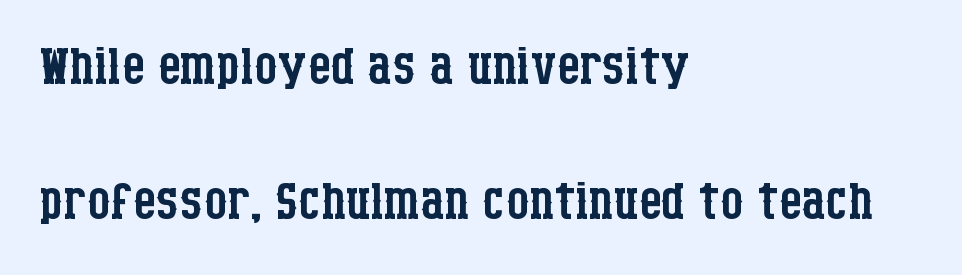
The font is comparable to plain body text, perhaps lighter. Spacing verdict: proportional, widths tailored to each character. This is the regular roman posture of the typeface. The passage is arranged the way most books set body copy — flush left. Just letters on the line, the space beneath them empty.
